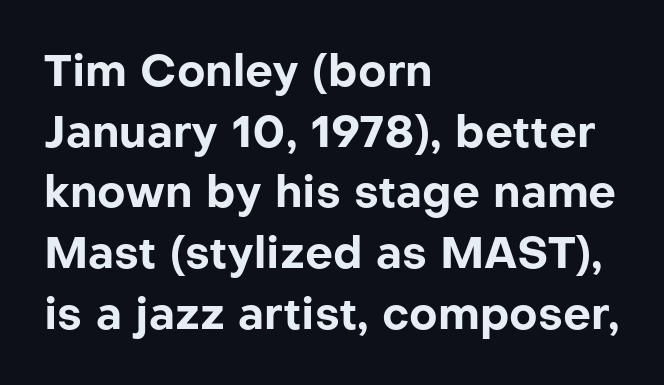
The image shows 44 px bold sans-serif type, upright; set left-aligned, normal line spacing (1.38x), normal letter spacing, not underlined; low stroke contrast and a medium x-height.
